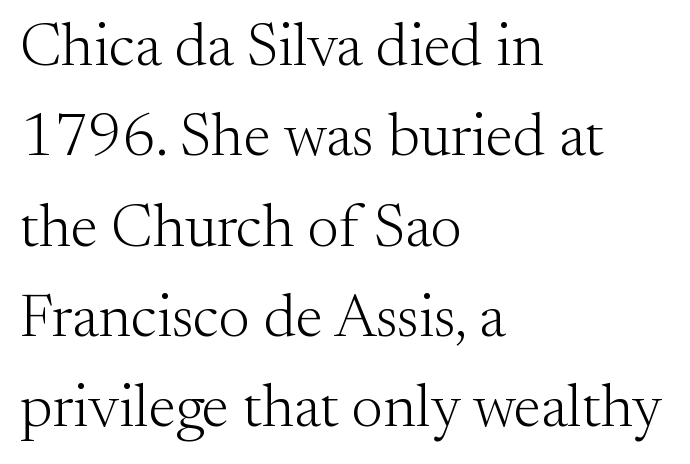
The passage shown stacks its lines at a standard gap. Teacher's note: observe the even left margin — that is flush-left alignment. Proportional: the letters do not fall into vertical columns. Italic? Not at all — the glyphs are vertical. Stroke terminals: seriffed. The words here are not underlined.
